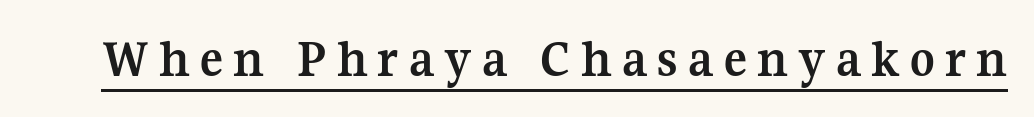
Q: Is the text bold? A: Yes.
Q: Is the text italic (slanted)? A: No, it is upright.
Q: Is the typeface a serif or a sans-serif typeface? A: Serif.
Q: Is the text underlined? A: Yes.
Q: Width (condensed, normal, or wide)? A: Normal.
Q: Stroke contrast? A: Medium.
Q: x-height? A: Medium.
Q: Monospaced? A: No.
